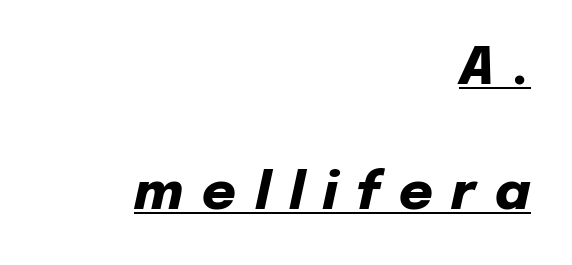
{"italic": "yes", "lean": "right", "slant_degrees": 12, "bold": "yes", "weight": "heavy", "width": "normal", "stroke_contrast": "low", "x_height": "medium", "monospaced": "no", "underline": "yes", "align": "right", "line_spacing": "loose", "line_spacing_ratio": 2.41, "letter_spacing": "wide", "letter_spacing_em": 0.36, "glyph_px": 52}
